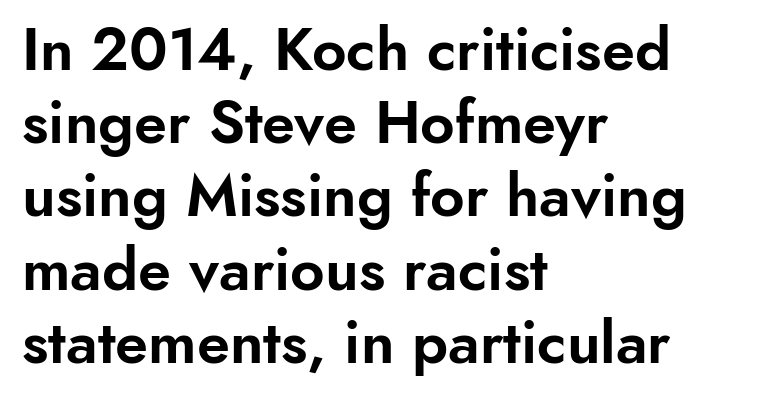
Q: Is the text italic (slanted)? A: No, it is upright.
Q: Is the typeface a serif or a sans-serif typeface? A: Sans-serif.
Q: Is the text underlined? A: No.
Q: How is the paragraph aligned? A: Left-aligned.
Q: Is the spacing between letters normal or unusually wide? A: Normal.
Q: Width (condensed, normal, or wide)? A: Normal.
Q: Stroke contrast? A: Low.
Q: x-height? A: Small.
Q: Monospaced? A: No.
